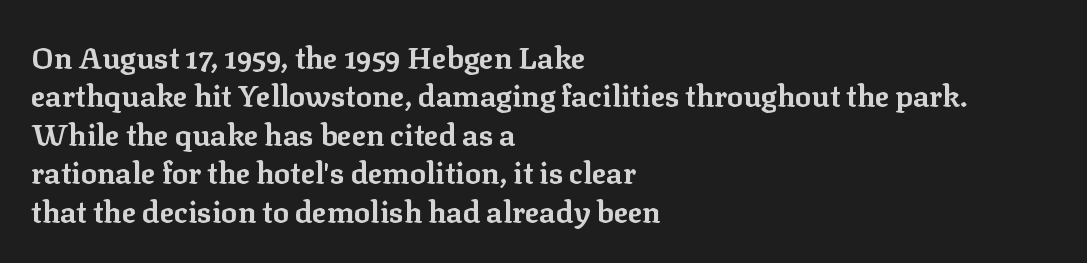
The lines sit at an ordinary, default distance from one another. Is this a fixed-width face? No — the glyphs have proportional, varying widths. This sample is left-justified, so line endings fall wherever the words run out. A full-strength bold gives these letters their thick strokes. The gap between lines stays unmarked.
